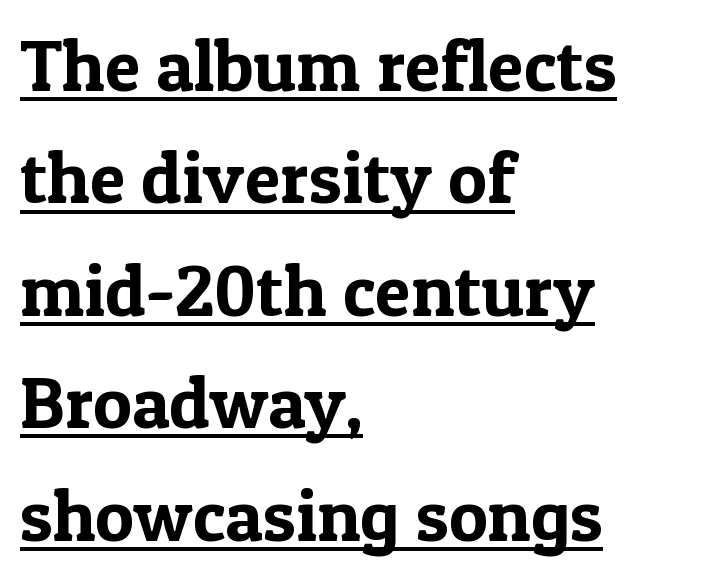
The image shows 73 px serif type, upright; set left-aligned, normal line spacing (1.54x), normal letter spacing, underlined; a medium x-height.
